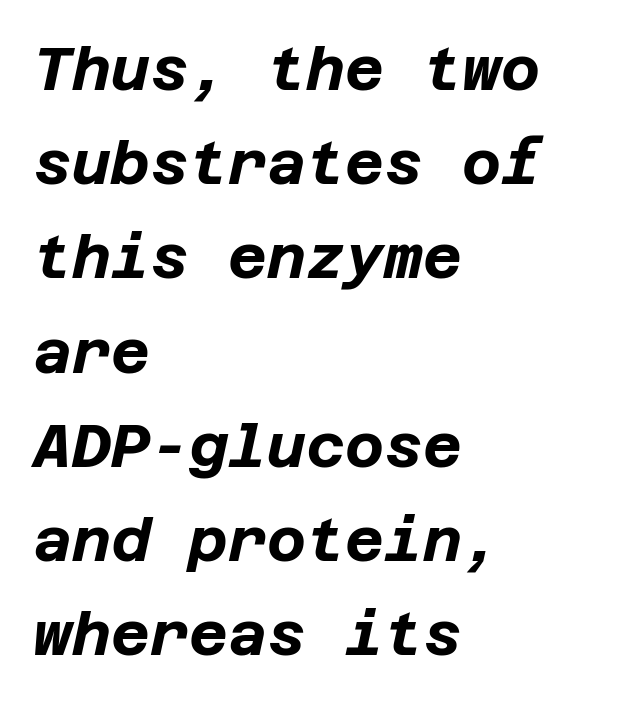
These lines are set flush left with a ragged right edge. A normal amount of white space separates one row of letters from the next. The area under the type is left untouched. In terms of posture, this sample is oblique.
